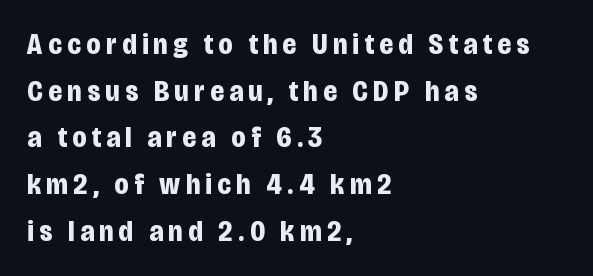
The image shows 29 px bold, condensed sans-serif type, upright; set left-aligned, normal line spacing (1.61x), not underlined; low stroke contrast and a large x-height.
